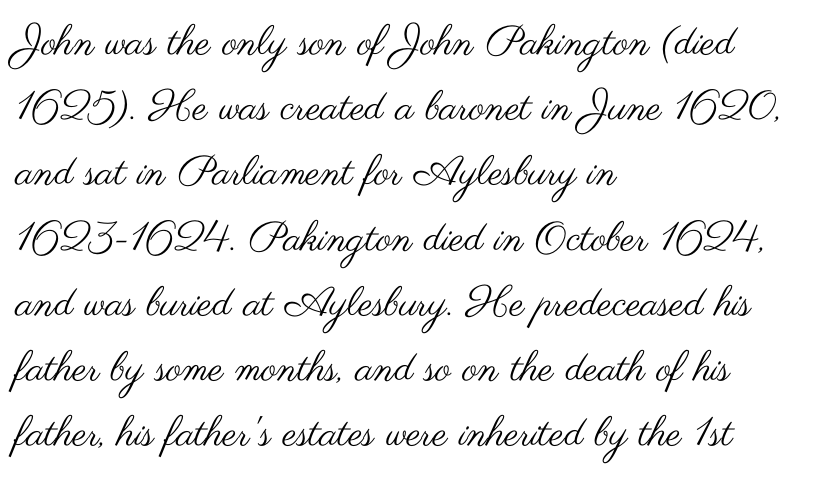
Q: Is the text bold? A: No.
Q: Is the text italic (slanted)? A: Yes.
Q: Is the typeface a serif or a sans-serif typeface? A: Sans-serif.
Q: Is the text underlined? A: No.
Q: How is the paragraph aligned? A: Left-aligned.
Q: Is the spacing between letters normal or unusually wide? A: Normal.
Q: Is the spacing between lines tight, normal or loose? A: Normal.
Q: Width (condensed, normal, or wide)? A: Wide.
Q: Stroke contrast? A: Medium.
Q: x-height? A: Small.
Q: Monospaced? A: No.
